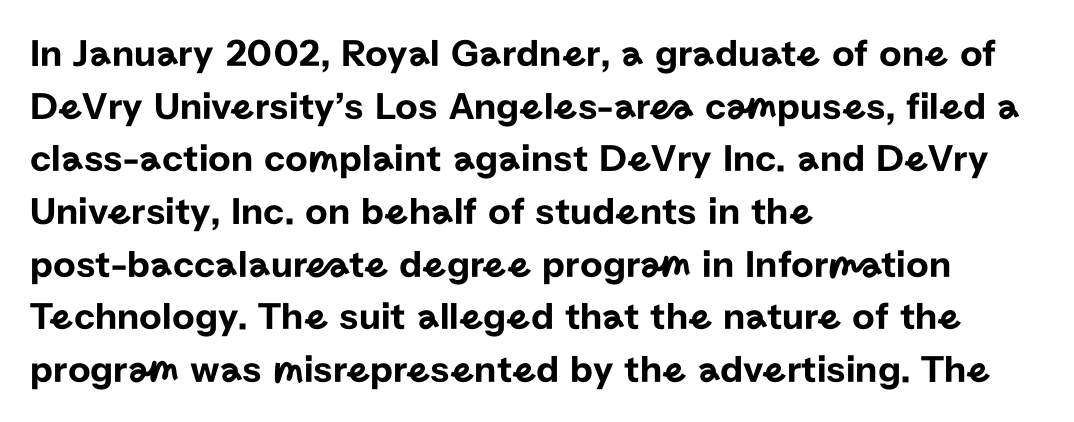
Q: Is the text italic (slanted)? A: No, it is upright.
Q: Is the typeface a serif or a sans-serif typeface? A: Sans-serif.
Q: Is the text underlined? A: No.
Q: How is the paragraph aligned? A: Left-aligned.
Q: Is the spacing between letters normal or unusually wide? A: Normal.
Q: Is the spacing between lines tight, normal or loose? A: Normal.
Q: Width (condensed, normal, or wide)? A: Normal.
Q: Stroke contrast? A: Low.
Q: x-height? A: Medium.
Q: Monospaced? A: No.
